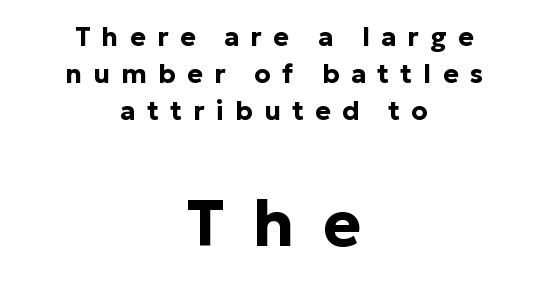
{"serif": "no", "italic": "no", "bold": "yes", "weight": "bold", "width": "normal", "stroke_contrast": "low", "x_height": "medium", "monospaced": "no", "underline": "no", "align": "center", "line_spacing": "normal", "line_spacing_ratio": 1.43, "letter_spacing": "wide", "letter_spacing_em": 0.44, "larger_block": "second", "size_ratio": 2.46, "glyph_px": 64}
